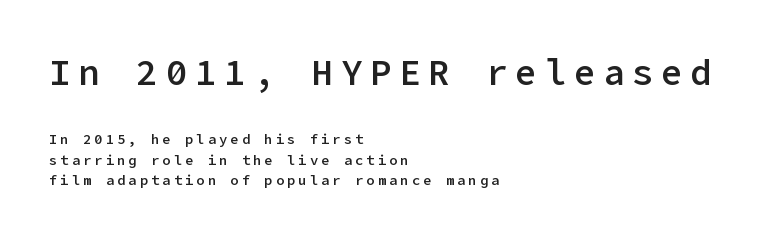
The image shows 36 px semibold sans-serif type, upright; set left-aligned, normal line spacing (1.46x), unusually wide letter spacing (+0.21 em), not underlined; the first (top) block is 2.57x larger; low stroke contrast and a medium x-height.
